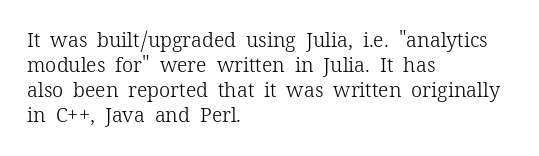
{"italic": "no", "bold": "no", "underline": "no", "align": "left", "line_spacing": "normal", "line_spacing_ratio": 1.25, "letter_spacing": "normal", "letter_spacing_em": 0.0, "glyph_px": 20}
